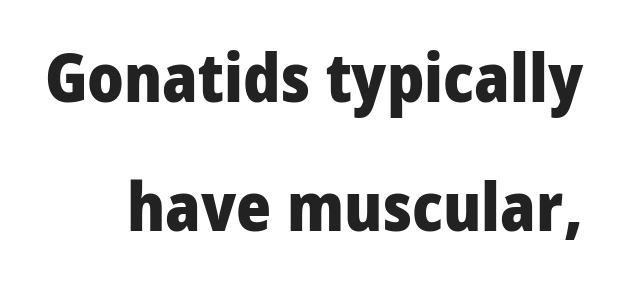
Q: Is the text bold? A: Yes.
Q: Is the text italic (slanted)? A: No, it is upright.
Q: Is the typeface a serif or a sans-serif typeface? A: Sans-serif.
Q: Is the text underlined? A: No.
Q: Is the spacing between letters normal or unusually wide? A: Normal.
Q: Is the spacing between lines tight, normal or loose? A: Loose.
Q: Width (condensed, normal, or wide)? A: Normal.
Q: Stroke contrast? A: Low.
Q: x-height? A: Medium.
Q: Monospaced? A: No.
